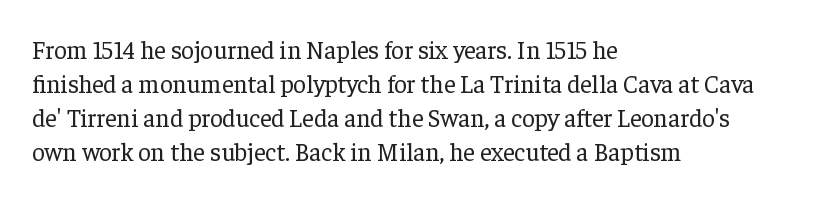
{"italic": "no", "bold": "no", "underline": "no", "align": "left", "line_spacing": "normal", "line_spacing_ratio": 1.36, "letter_spacing": "normal", "letter_spacing_em": 0.0, "glyph_px": 25}
